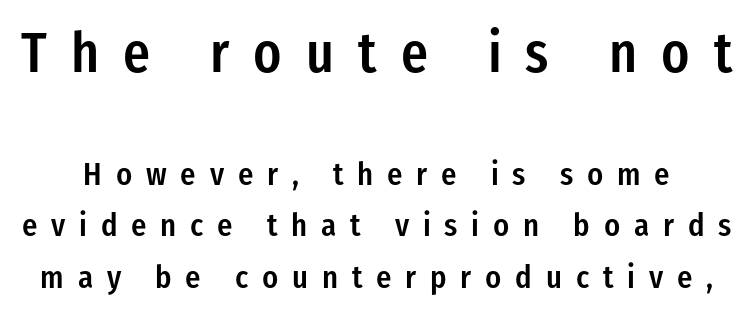
Italic? Not at all — the glyphs are vertical. The font family rendered here belongs to the sans-serif group. Each row of text sits above clean, open space. The rows are spaced the way most documents space them.
